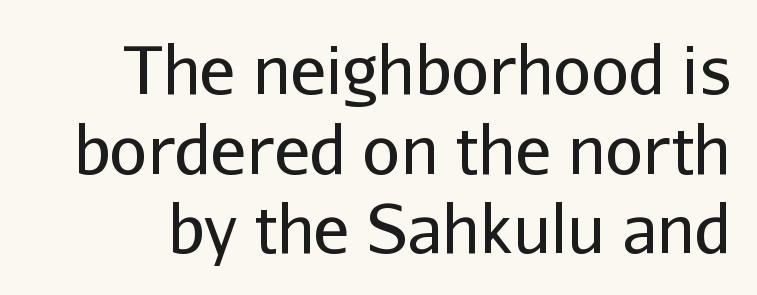
Q: Is the text bold? A: No.
Q: Is the text italic (slanted)? A: No, it is upright.
Q: Is the typeface a serif or a sans-serif typeface? A: Sans-serif.
Q: Is the text underlined? A: No.
Q: Is the spacing between letters normal or unusually wide? A: Normal.
Q: Width (condensed, normal, or wide)? A: Normal.
Q: Stroke contrast? A: Low.
Q: x-height? A: Medium.
Q: Monospaced? A: No.
